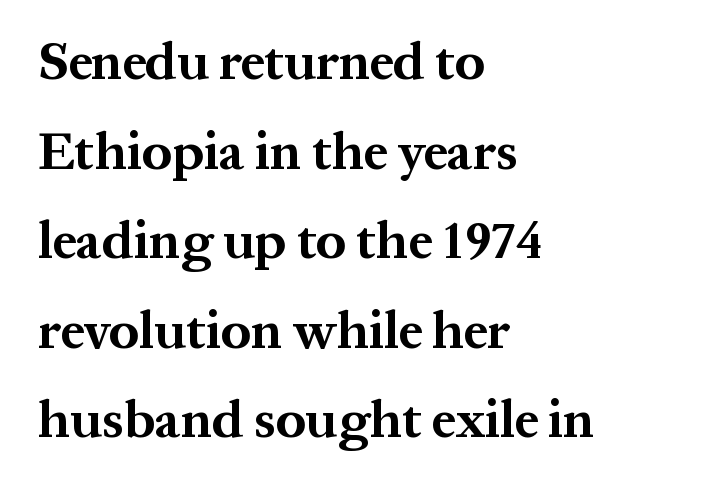
{"serif": "yes", "italic": "no", "bold": "yes", "weight": "bold", "width": "normal", "stroke_contrast": "medium", "x_height": "medium", "monospaced": "no", "underline": "no", "align": "left", "line_spacing": "normal", "line_spacing_ratio": 1.69, "letter_spacing": "normal", "letter_spacing_em": 0.0, "glyph_px": 53}
